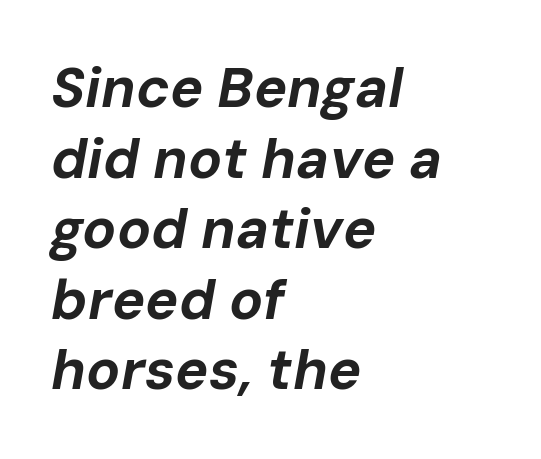
{"italic": "yes", "lean": "right", "slant_degrees": 10, "bold": "yes", "weight": "bold", "width": "normal", "stroke_contrast": "low", "x_height": "medium", "monospaced": "no", "underline": "no", "align": "left", "line_spacing": "normal", "line_spacing_ratio": 1.26, "letter_spacing": "normal", "letter_spacing_em": 0.0, "glyph_px": 56}
